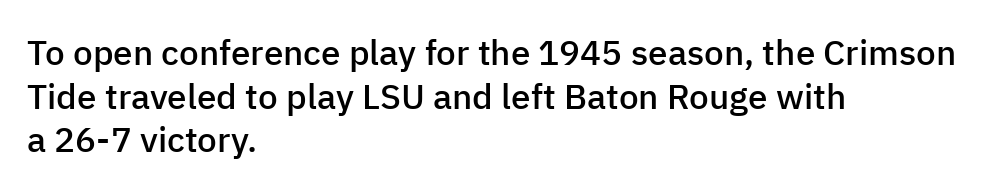
Q: Is the text bold? A: Semi-bold.
Q: Is the text italic (slanted)? A: No, it is upright.
Q: Is the typeface a serif or a sans-serif typeface? A: Sans-serif.
Q: Is the text underlined? A: No.
Q: How is the paragraph aligned? A: Left-aligned.
Q: Is the spacing between letters normal or unusually wide? A: Normal.
Q: Is the spacing between lines tight, normal or loose? A: Normal.
Q: Width (condensed, normal, or wide)? A: Normal.
Q: Stroke contrast? A: Low.
Q: x-height? A: Medium.
Q: Monospaced? A: No.
